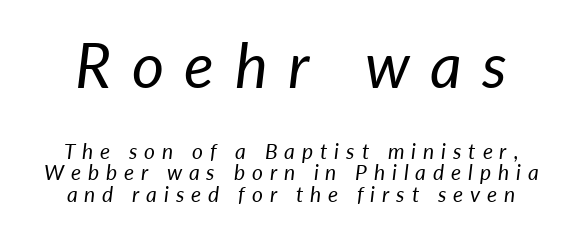
Notice how descenders almost collide with the ascenders below — that's tight leading. If you drew a line through each stem, it would be angled. Stems and bowls with no extra thickness — not bold. The face used here is rendered with a markedly widened letterfit. Caption: upper text group enlarged, lower text group reduced. Character widths vary here, with narrow letters taking less room than wide ones.
